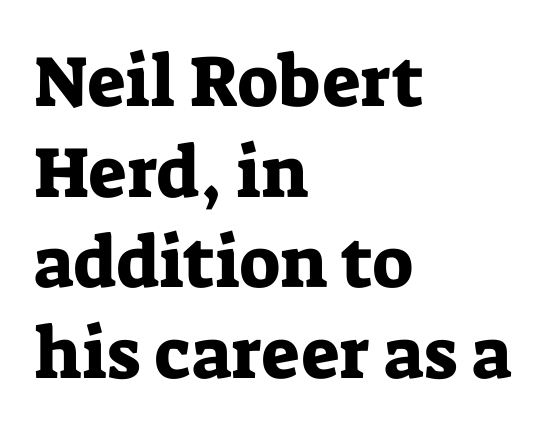
This sample has the flowing, uneven cadence of proportional lettering. The type is set solid horizontally, with unmodified tracking. Does the copy run flush right? No — it runs flush left. Decoration check: the copy has no underline. Ascenders rise straight up at ninety degrees.
